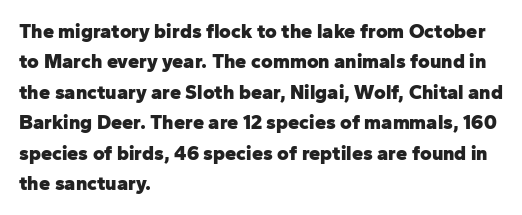
{"italic": "no", "bold": "yes", "underline": "no", "align": "left", "line_spacing": "normal", "line_spacing_ratio": 1.52, "letter_spacing": "normal", "letter_spacing_em": 0.0, "glyph_px": 20}
